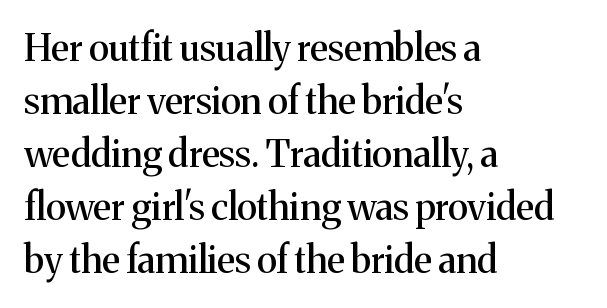
The text block is weighted toward the left margin, trailing off unevenly rightward. If you drew a line through each stem, it would be perfectly vertical. The designer went with a serif here, giving each stem small feet. Each row of text sits above clean, open space. Proportional: the letters do not fall into vertical columns.
